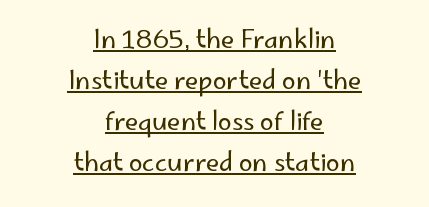
The image shows 25 px text type, upright; set centered, normal line spacing (1.64x), normal letter spacing, underlined.
